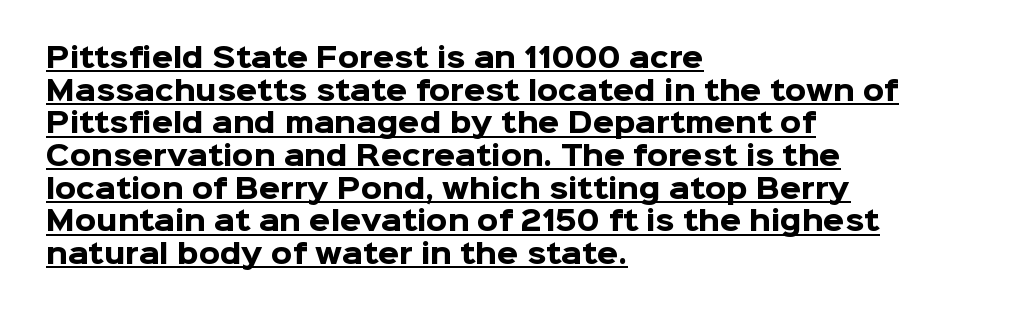
{"italic": "no", "bold": "yes", "underline": "yes", "align": "left", "line_spacing_ratio": 1.21, "letter_spacing": "normal", "letter_spacing_em": 0.0, "glyph_px": 27}
